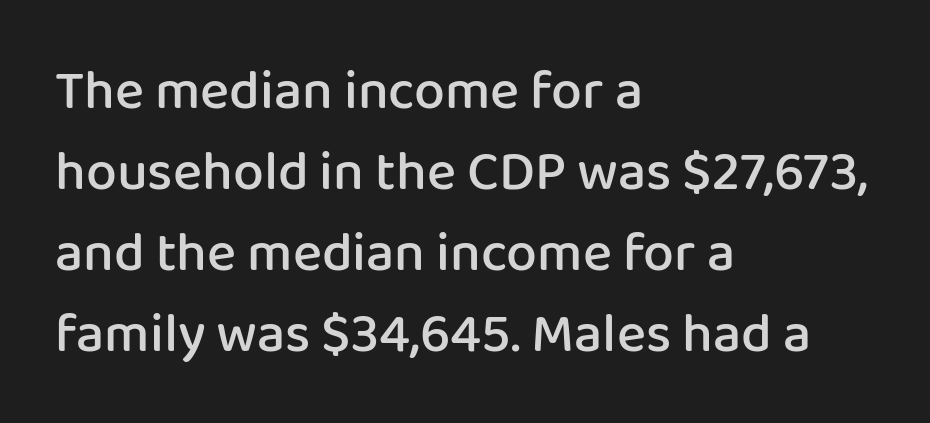
{"serif": "no", "italic": "no", "bold": "semi", "weight": "semibold", "width": "normal", "stroke_contrast": "low", "x_height": "medium", "monospaced": "no", "underline": "no", "align": "left", "line_spacing": "normal", "line_spacing_ratio": 1.47, "letter_spacing": "normal", "letter_spacing_em": 0.0, "glyph_px": 55}
